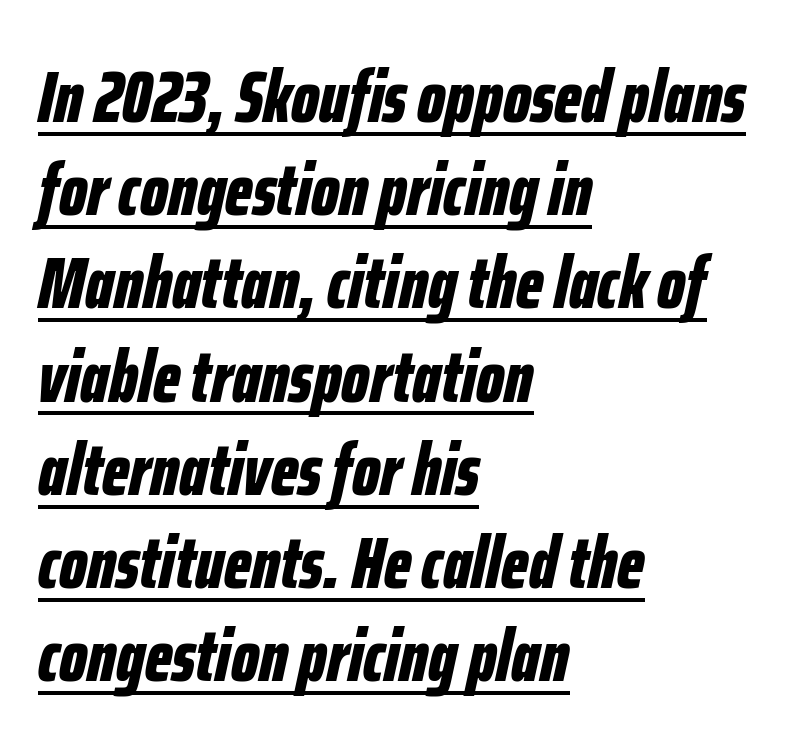
The image shows 74 px bold, condensed type, italic (leaning right); set left-aligned, normal line spacing (1.26x), normal letter spacing, underlined; low stroke contrast and a medium x-height.
